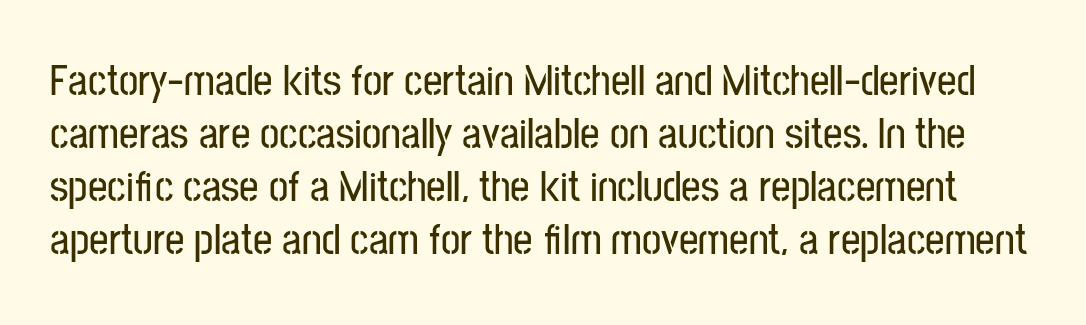
Is there any slant? The stems are plumb. Characters follow at the spacing the type designer built in. Here the designer chose a conventional face with non-uniform glyph widths. The words here are not underlined. Check where the strokes stop: nothing finishes them off — pure sans.
